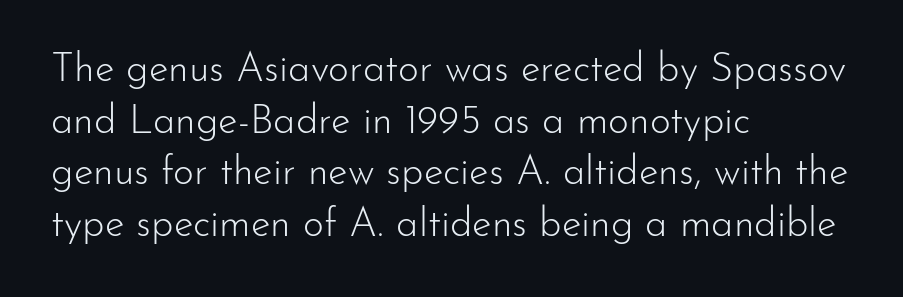
The typeface has the unassuming heft of standard copy or less. You can tell it's not italic because the verticals are truly vertical. Here the designer chose a conventional face with non-uniform glyph widths. The foot of each line stays bare and open. Typeset ragged right — the left edge is the straight one. Regular leading.
